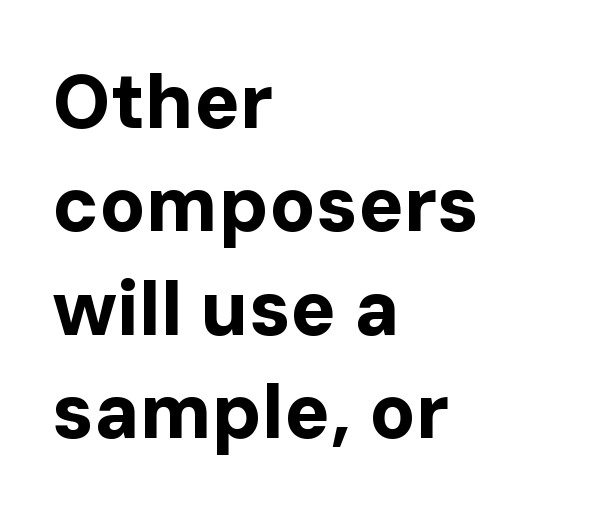
All the whitespace from short lines collects on the right. I'd describe the lettering as bold — thick and assertive. Do the characters align in a grid? No, the font is proportional. Ordinary non-slanted type is in use. Serifs: no, the terminals of the letterforms are clean. Students, observe: this is what conventionally led text looks like.
